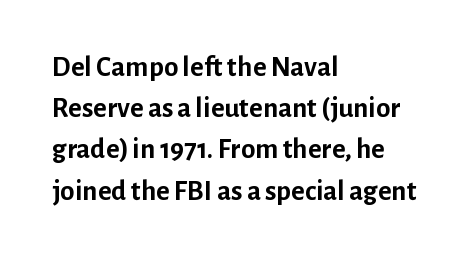
Does the leading feel generous? No, just average. Is this a fixed-width face? No — the glyphs have proportional, varying widths. Decoration check: the copy has no underline. Which margin do the lines hug? The left one — the right edge is uneven.
